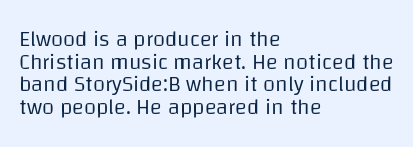
The image shows 22 px text type, upright; set left-aligned, tight line spacing (1.03x), normal letter spacing, not underlined.
